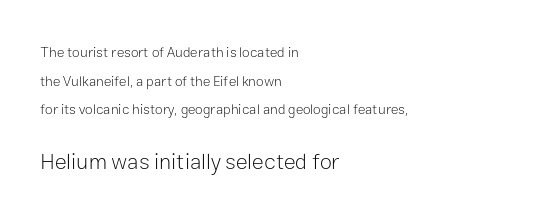
The image shows 22 px text type, upright; set left-aligned, loose line spacing (2.04x), normal letter spacing, not underlined; the second (bottom) block is 1.57x larger.
